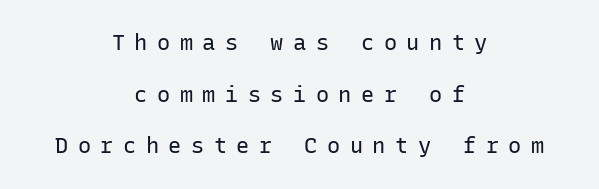
What's the leading like? Stretched, with rows far apart. The rag falls on both sides of this text block equally. Tall strokes in this sample are plumb rather than angled. The letterforms stand isolated, each surrounded by extra space. A bare baseline throughout the passage.
